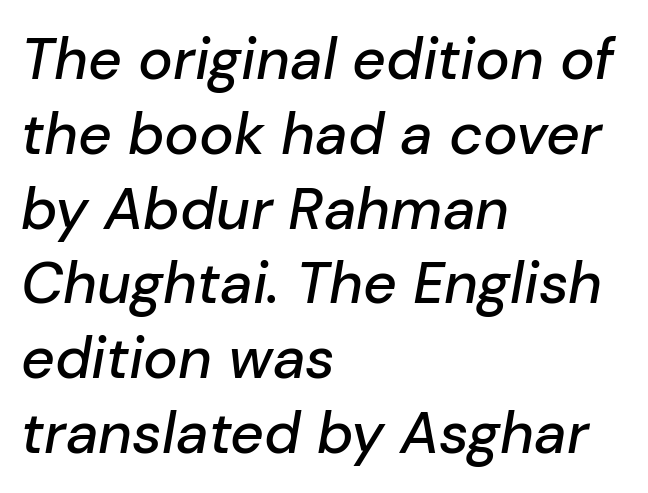
{"italic": "yes", "lean": "right", "slant_degrees": 10, "width": "normal", "stroke_contrast": "low", "x_height": "medium", "monospaced": "no", "underline": "no", "align": "left", "line_spacing": "normal", "line_spacing_ratio": 1.29, "letter_spacing": "normal", "letter_spacing_em": 0.0, "glyph_px": 58}
